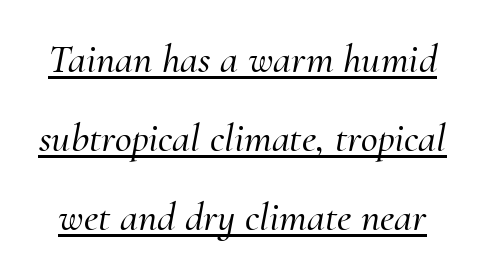
{"serif": "yes", "italic": "yes", "lean": "right", "slant_degrees": 10, "width": "normal", "stroke_contrast": "medium", "x_height": "small", "monospaced": "no", "underline": "yes", "line_spacing": "loose", "line_spacing_ratio": 1.93, "letter_spacing": "normal", "letter_spacing_em": 0.0, "glyph_px": 41}
